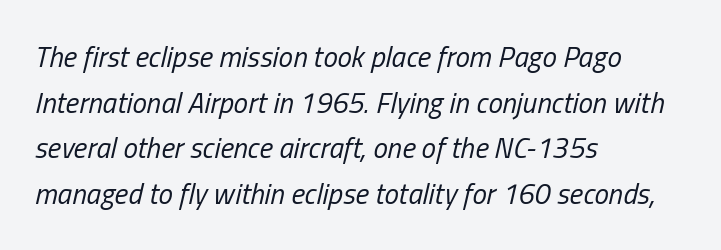
Note the varied advance widths — an 'i' is clearly narrower than an 'm'. Letters have the restrained weight of plain body copy at most. Lines of text with bare space underneath. The lines in this sample share a left origin and differ only in where they stop. The rows are spaced the way most documents space them.
